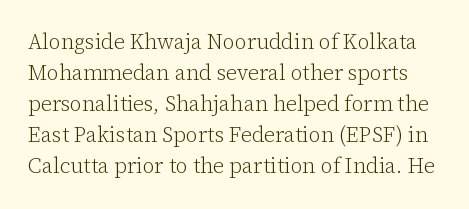
Does the lettering tilt? It doesn't — this is upright. Clear beneath every line of the passage. Normally led — the rows are evenly, conventionally spaced. Letter spacing: default. Stroke thickness stays within the range of a standard reading face or lighter.
